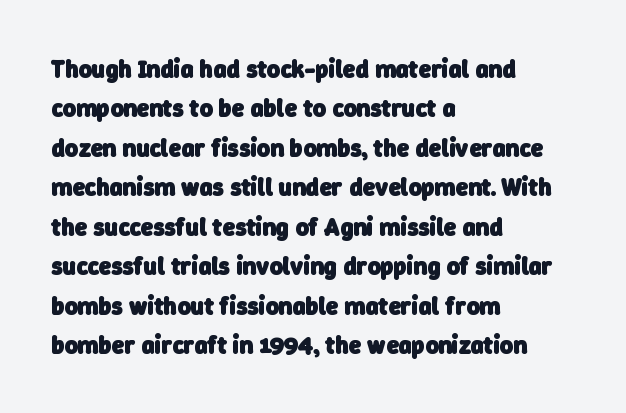
Q: Is the text bold? A: Yes.
Q: Is the text underlined? A: No.
Q: How is the paragraph aligned? A: Left-aligned.
Q: Is the spacing between letters normal or unusually wide? A: Normal.
Q: Is the spacing between lines tight, normal or loose? A: Normal.
